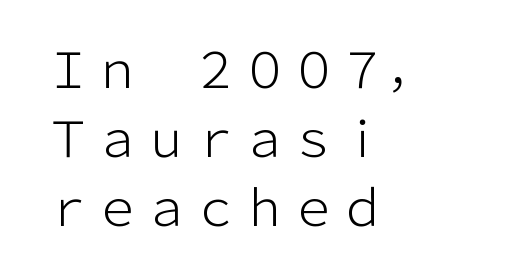
Serif or sans? Sans — the stroke terminals are bare. What's the leading like? Ordinary, nothing unusual. The space beneath each line is pristine and unruled. Stems and bowls with no extra thickness — not bold.
